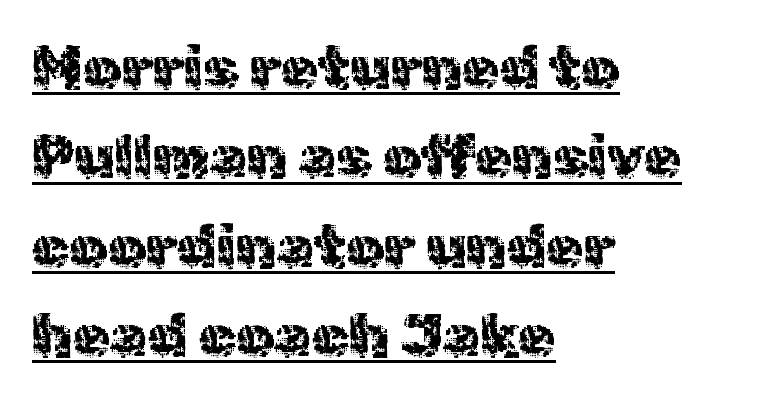
Every word sits above its own underline. Nope, no serifs anywhere on these letters. Horizontally, the lines are justified to the leading edge only. Does extra space separate the letters? No, they use regular spacing. The letters advance in unequal steps, a hallmark of proportional type.
